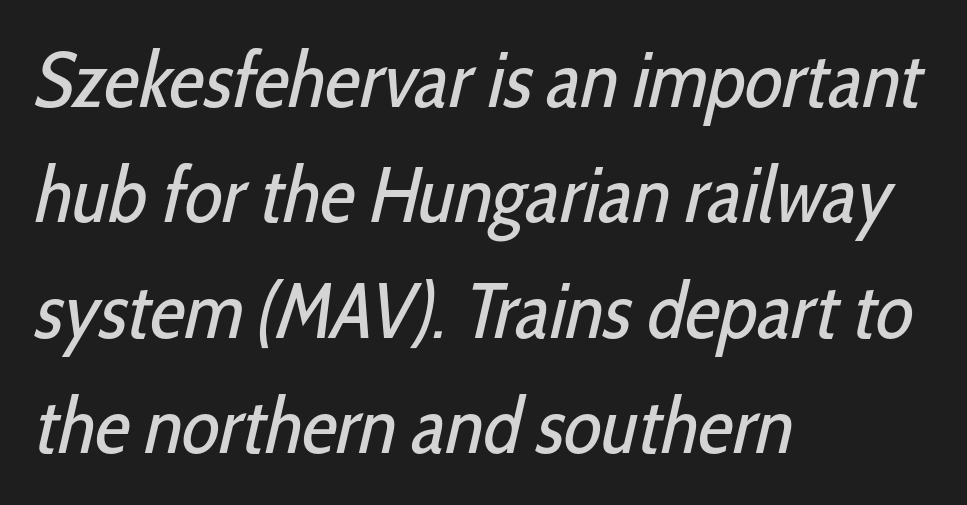
{"serif": "no", "bold": "no", "weight": "regular", "width": "condensed", "stroke_contrast": "low", "x_height": "medium", "monospaced": "no", "underline": "no", "align": "left", "line_spacing": "normal", "line_spacing_ratio": 1.48, "letter_spacing": "normal", "letter_spacing_em": 0.0, "glyph_px": 78}
